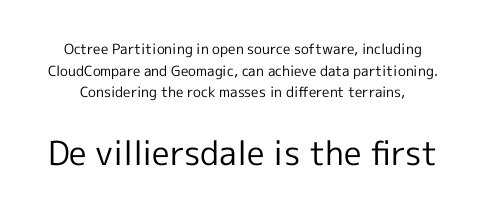
{"serif": "no", "italic": "no", "bold": "no", "weight": "regular", "width": "normal", "x_height": "medium", "monospaced": "no", "underline": "no", "line_spacing": "normal", "line_spacing_ratio": 1.55, "letter_spacing": "normal", "letter_spacing_em": 0.0, "larger_block": "second", "size_ratio": 2.36, "glyph_px": 33}
